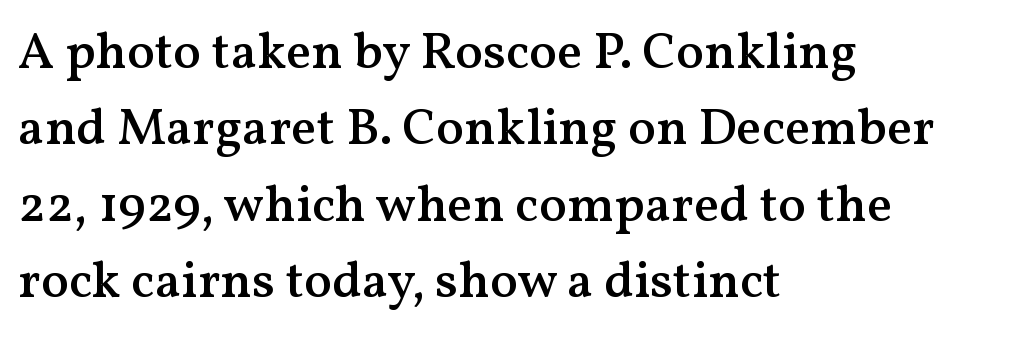
The image shows 52 px semibold serif type, upright; set left-aligned, normal line spacing (1.47x), normal letter spacing, not underlined; medium stroke contrast and a medium x-height.
